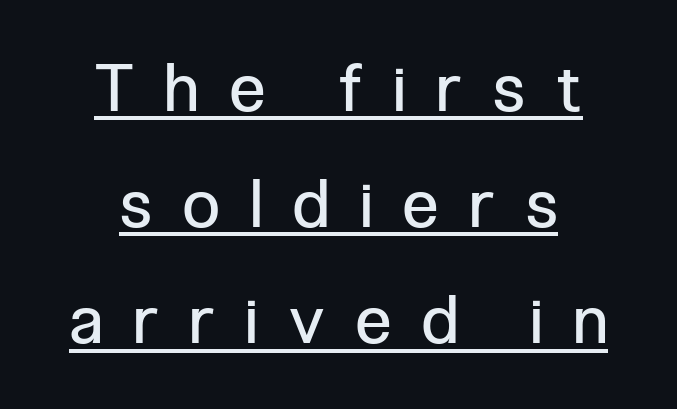
The image shows 66 px regular-weight, condensed sans-serif type, upright; set centered, line spacing 1.76x, unusually wide letter spacing (+0.48 em), underlined; low stroke contrast and a medium x-height.
